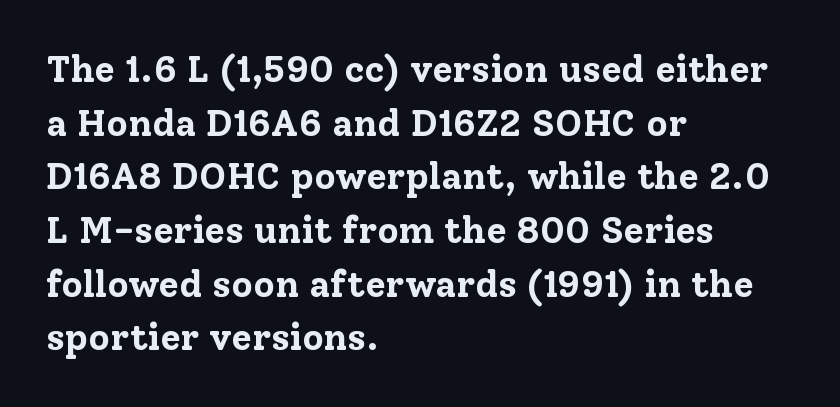
The image shows 37 px bold serif type, upright; set left-aligned, normal line spacing (1.45x), normal letter spacing, not underlined; low stroke contrast and a medium x-height.
